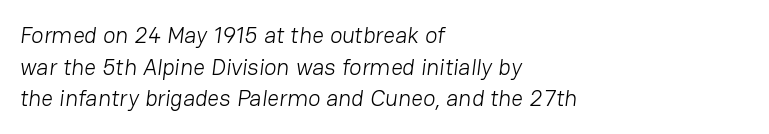
The image shows 23 px text type; set left-aligned, normal line spacing (1.38x), normal letter spacing, not underlined.
